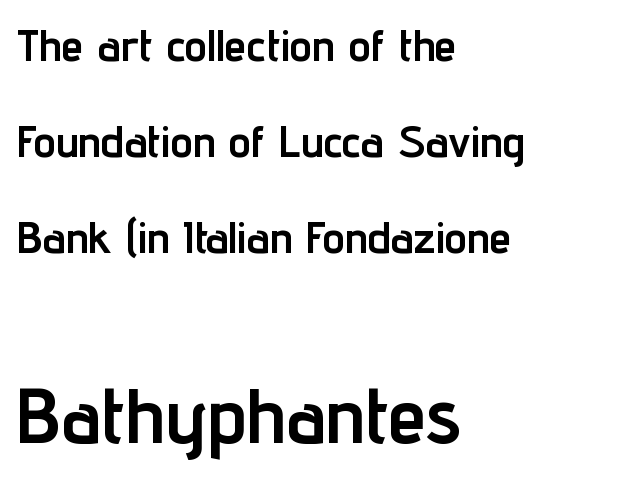
Only glyphs here, with clear space below each row. Of the two passages, the one underneath uses the larger point size. Letterform terminals end flat and unadorned throughout the passage. Short and long lines alike share a common starting point at left.
